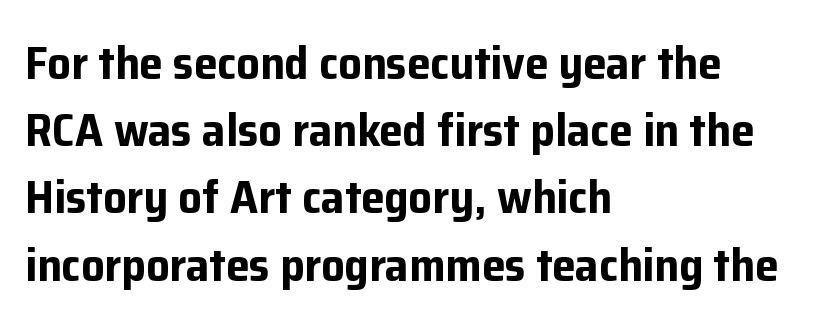
The image shows 47 px bold sans-serif type, upright; set left-aligned, normal line spacing (1.43x), normal letter spacing, not underlined; low stroke contrast and a medium x-height.
